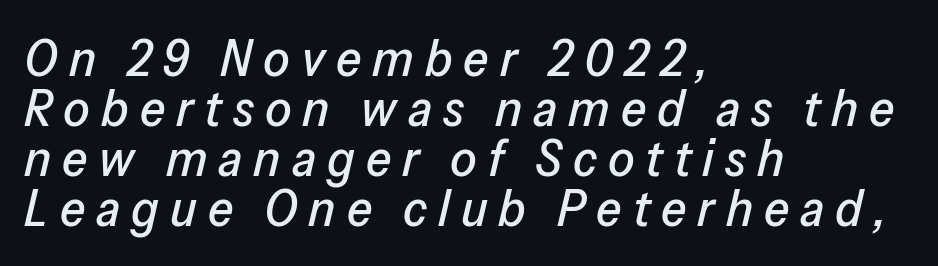
Lines of text with bare space underneath. Casual observation: everything's shoved over to the left. Think of a printed novel: that variable character pitch is what you see here. Tall strokes in this sample are angled rather than plumb.
